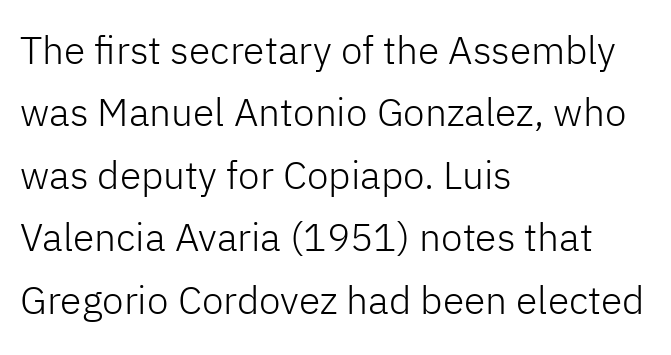
Is the letter spacing exaggerated? No — it looks like the ordinary default. You could not count columns in this text — the font is proportionally spaced. The setting favours the left margin, as ordinary paragraphs usually do. No feet cap the strokes, marking this as sans-serif type. Notice how the stems are strictly vertical — no italics here. This rendering features lettering with no underline.
